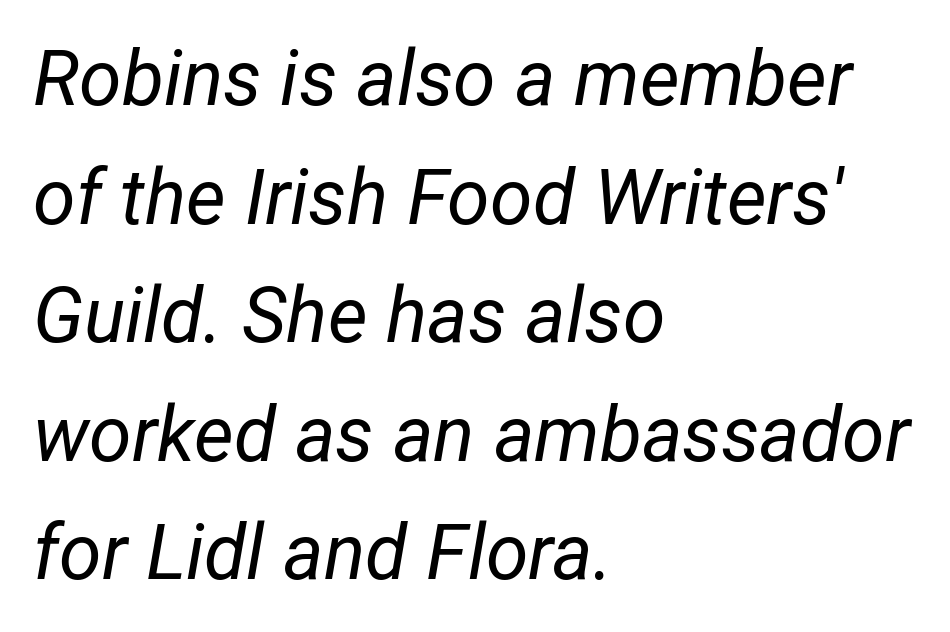
The image shows 77 px regular-weight, condensed type, italic (leaning right); set left-aligned, normal line spacing (1.54x), normal letter spacing, not underlined; low stroke contrast and a medium x-height.
